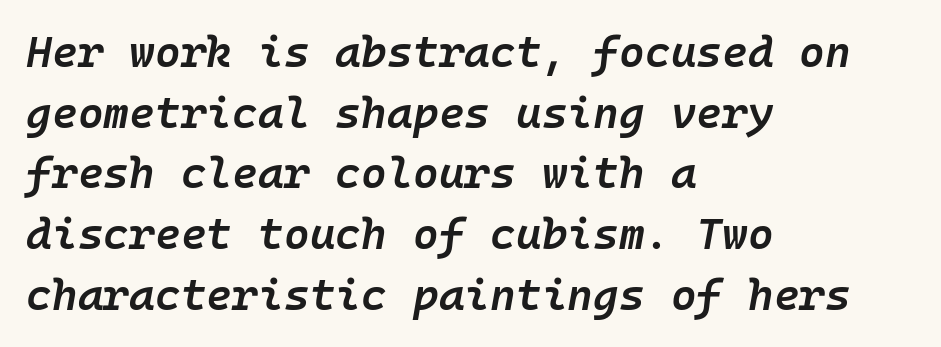
{"italic": "yes", "lean": "right", "slant_degrees": 10, "bold": "semi", "weight": "semibold", "width": "normal", "stroke_contrast": "low", "x_height": "medium", "monospaced": "yes", "underline": "no", "align": "left", "line_spacing": "normal", "line_spacing_ratio": 1.38, "letter_spacing": "normal", "letter_spacing_em": 0.0, "glyph_px": 44}
